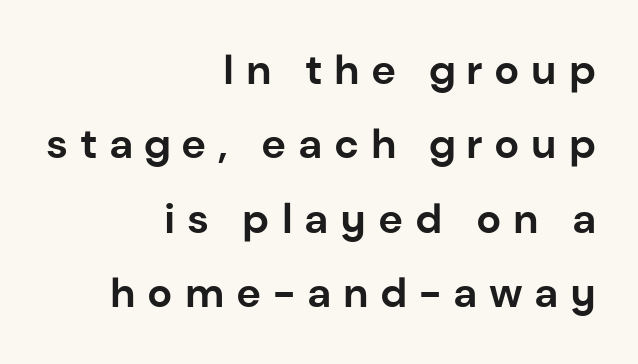
{"serif": "no", "italic": "no", "bold": "yes", "weight": "bold", "width": "normal", "stroke_contrast": "low", "x_height": "medium", "monospaced": "no", "underline": "no", "align": "right", "line_spacing_ratio": 1.77, "letter_spacing": "wide", "letter_spacing_em": 0.28, "glyph_px": 42}
